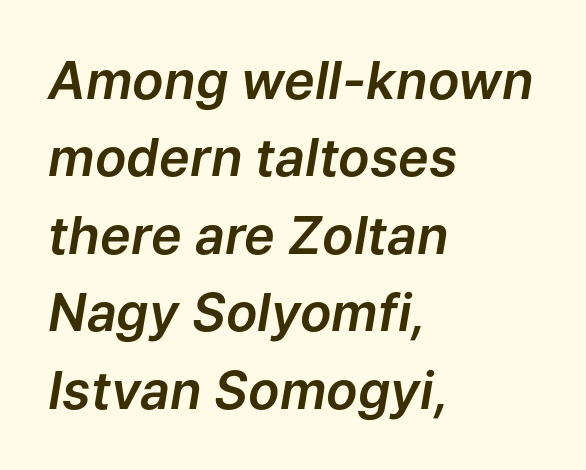
Q: Is the text italic (slanted)? A: Yes, it leans right by about 9 degrees.
Q: Is the text underlined? A: No.
Q: How is the paragraph aligned? A: Left-aligned.
Q: Is the spacing between letters normal or unusually wide? A: Normal.
Q: Is the spacing between lines tight, normal or loose? A: Normal.
Q: Width (condensed, normal, or wide)? A: Normal.
Q: Stroke contrast? A: Low.
Q: x-height? A: Medium.
Q: Monospaced? A: No.
